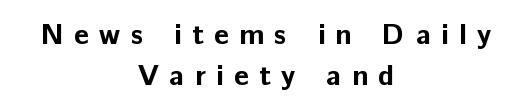
Note the varied advance widths — an 'i' is clearly narrower than an 'm'. The gaps between neighbouring characters are conspicuously large. The type family on display is of the sans-serif kind. Check under the words: just untouched page.
